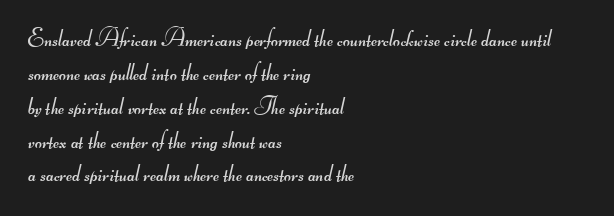
The image shows 24 px text type; set left-aligned, normal line spacing (1.41x), normal letter spacing, not underlined.
